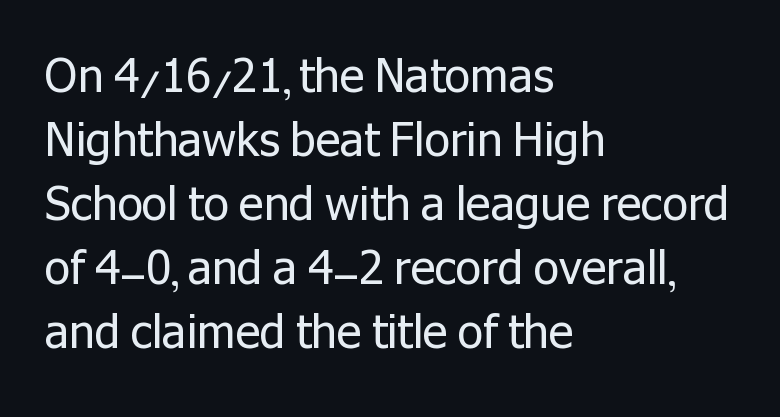
Q: Is the text bold? A: No.
Q: Is the text italic (slanted)? A: No, it is upright.
Q: Is the typeface a serif or a sans-serif typeface? A: Sans-serif.
Q: Is the text underlined? A: No.
Q: How is the paragraph aligned? A: Left-aligned.
Q: Is the spacing between letters normal or unusually wide? A: Normal.
Q: Is the spacing between lines tight, normal or loose? A: Normal.
Q: Width (condensed, normal, or wide)? A: Normal.
Q: Stroke contrast? A: Low.
Q: x-height? A: Medium.
Q: Monospaced? A: No.
